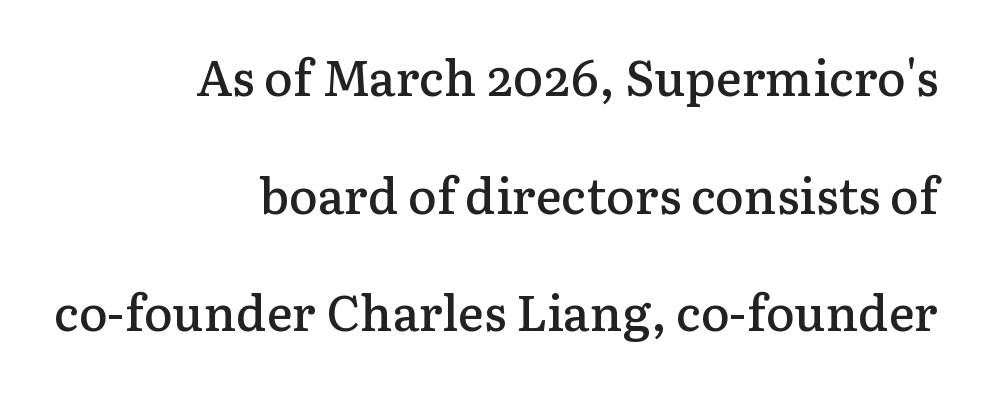
{"serif": "yes", "italic": "no", "bold": "semi", "weight": "semibold", "width": "normal", "stroke_contrast": "low", "x_height": "medium", "monospaced": "no", "underline": "no", "align": "right", "line_spacing": "loose", "line_spacing_ratio": 2.4, "letter_spacing": "normal", "letter_spacing_em": 0.0, "glyph_px": 49}
